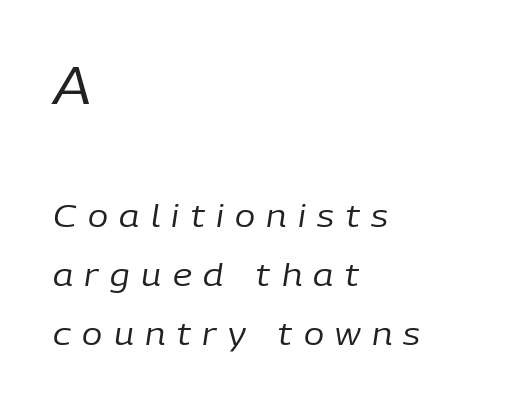
{"italic": "yes", "lean": "right", "slant_degrees": 9, "bold": "no", "weight": "regular", "width": "normal", "stroke_contrast": "low", "x_height": "medium", "monospaced": "no", "underline": "no", "align": "left", "line_spacing": "loose", "line_spacing_ratio": 1.97, "letter_spacing": "wide", "letter_spacing_em": 0.38, "larger_block": "first", "size_ratio": 1.73, "glyph_px": 52}
